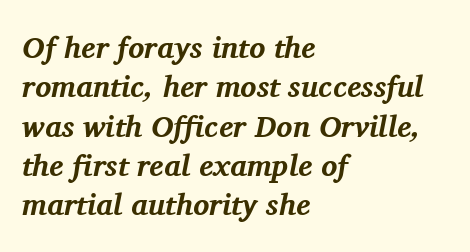
This sample has the flowing, uneven cadence of proportional lettering. Line beginnings align vertically; line endings do not. Honestly, there is no underline to notice here at all. A normal amount of white space separates one row of letters from the next. Does the type have serifs? Yes, each stem ends in a small foot. The face used here has the dense, thick strokes of a bold.
